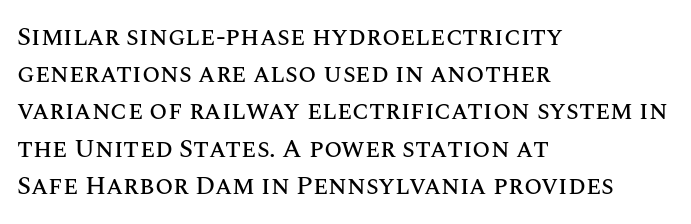
{"italic": "no", "underline": "no", "align": "left", "line_spacing": "normal", "line_spacing_ratio": 1.43, "letter_spacing": "normal", "letter_spacing_em": 0.0, "glyph_px": 26}
